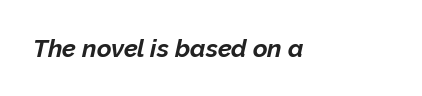
The image shows 25 px bold type, italic (leaning right); set normal letter spacing, not underlined.
